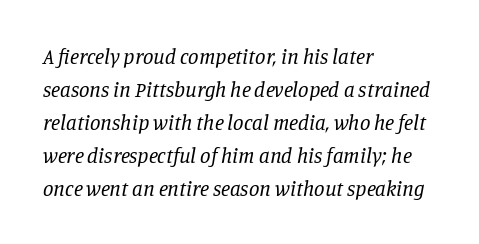
Q: Is the text bold? A: No.
Q: Is the text italic (slanted)? A: Yes, it leans right by about 11 degrees.
Q: Is the text underlined? A: No.
Q: How is the paragraph aligned? A: Left-aligned.
Q: Is the spacing between letters normal or unusually wide? A: Normal.
Q: Is the spacing between lines tight, normal or loose? A: Normal.
